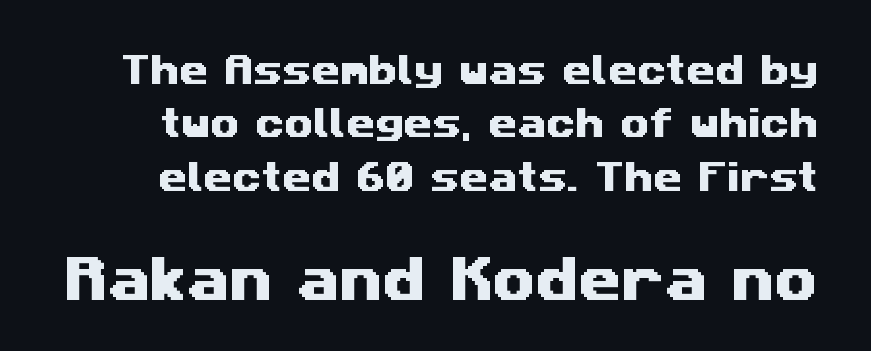
Size hierarchy here favors the trailing block over the leading one. Bare-footed words on every line. Tracking value appears to be zero — textbook default spacing. Spacing verdict: proportional, widths tailored to each character. The line-height multiplier appears to be the usual default.
